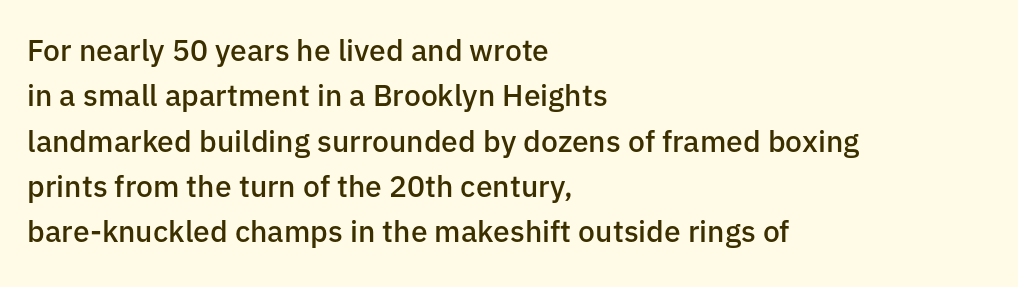
Q: Is the text bold? A: Semi-bold.
Q: Is the text italic (slanted)? A: No, it is upright.
Q: Is the typeface a serif or a sans-serif typeface? A: Sans-serif.
Q: Is the text underlined? A: No.
Q: How is the paragraph aligned? A: Left-aligned.
Q: Is the spacing between letters normal or unusually wide? A: Normal.
Q: Is the spacing between lines tight, normal or loose? A: Normal.
Q: Width (condensed, normal, or wide)? A: Normal.
Q: Stroke contrast? A: Low.
Q: x-height? A: Medium.
Q: Monospaced? A: No.
